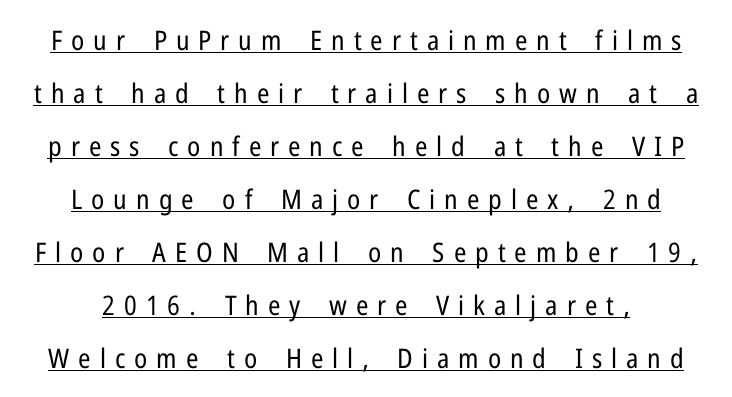
{"italic": "no", "bold": "no", "underline": "yes", "line_spacing": "loose", "line_spacing_ratio": 1.96, "letter_spacing": "wide", "letter_spacing_em": 0.33, "glyph_px": 27}
